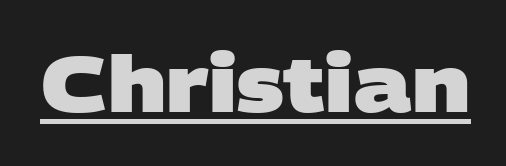
{"serif": "no", "bold": "yes", "weight": "heavy", "width": "wide", "stroke_contrast": "low", "x_height": "large", "monospaced": "no", "underline": "yes", "letter_spacing": "normal", "letter_spacing_em": 0.0, "glyph_px": 78}
